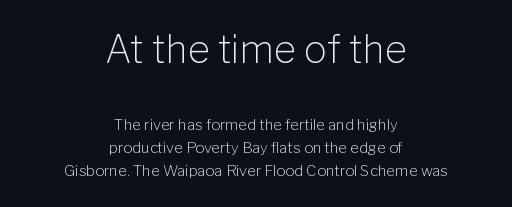
{"serif": "no", "italic": "no", "bold": "no", "weight": "light", "width": "normal", "stroke_contrast": "low", "x_height": "medium", "monospaced": "no", "underline": "no", "align": "center", "line_spacing": "normal", "line_spacing_ratio": 1.54, "letter_spacing": "normal", "letter_spacing_em": 0.0, "larger_block": "first", "size_ratio": 2.53, "glyph_px": 38}
